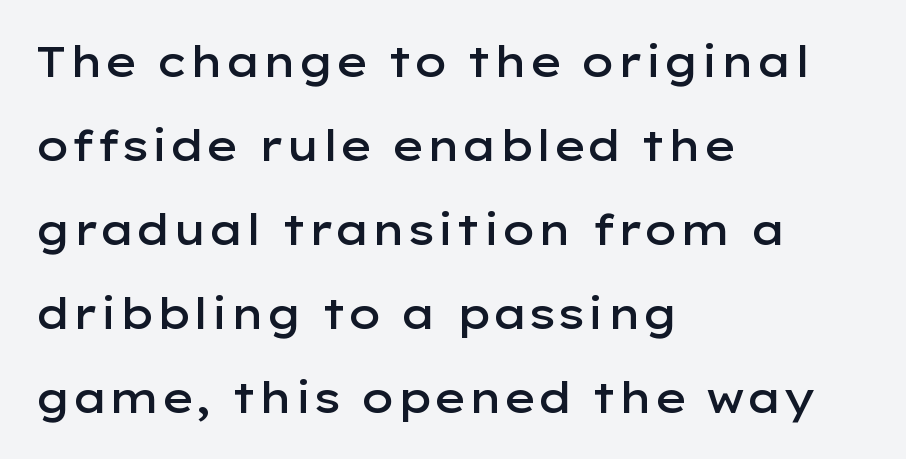
Q: Is the text bold? A: Semi-bold.
Q: Is the text italic (slanted)? A: No, it is upright.
Q: Is the typeface a serif or a sans-serif typeface? A: Sans-serif.
Q: Is the text underlined? A: No.
Q: How is the paragraph aligned? A: Left-aligned.
Q: Is the spacing between letters normal or unusually wide? A: Normal.
Q: Is the spacing between lines tight, normal or loose? A: Loose.
Q: Width (condensed, normal, or wide)? A: Wide.
Q: Stroke contrast? A: Low.
Q: x-height? A: Medium.
Q: Monospaced? A: No.
